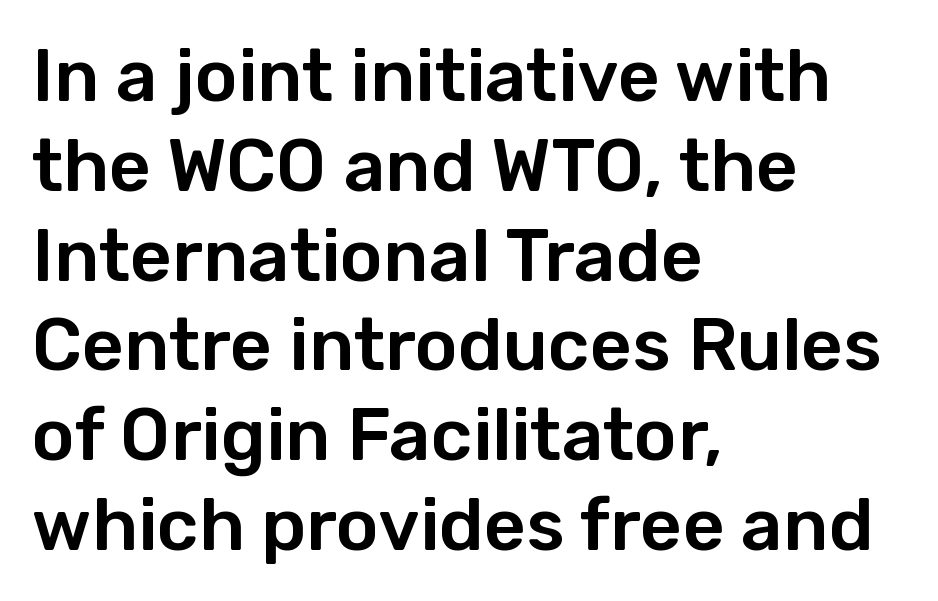
Q: Is the text italic (slanted)? A: No, it is upright.
Q: Is the typeface a serif or a sans-serif typeface? A: Sans-serif.
Q: Is the text underlined? A: No.
Q: How is the paragraph aligned? A: Left-aligned.
Q: Is the spacing between letters normal or unusually wide? A: Normal.
Q: Width (condensed, normal, or wide)? A: Normal.
Q: Stroke contrast? A: Low.
Q: x-height? A: Medium.
Q: Monospaced? A: No.
